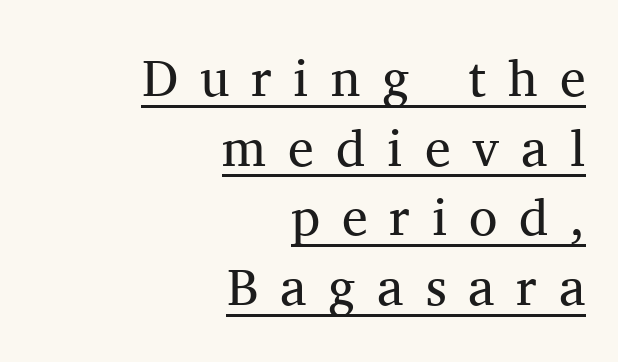
The image shows 52 px regular-weight serif type, upright; set right-aligned, normal line spacing (1.34x), unusually wide letter spacing (+0.42 em), underlined; medium stroke contrast and a medium x-height.
